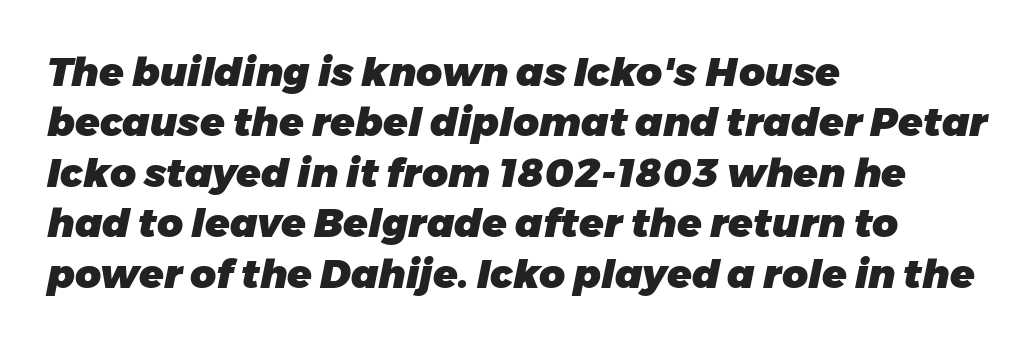
The image shows 40 px heavy type, italic (leaning right); set left-aligned, normal line spacing (1.26x), normal letter spacing, not underlined; low stroke contrast and a medium x-height.
